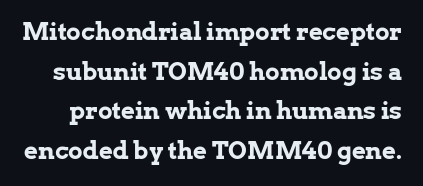
Q: Is the text bold? A: Yes.
Q: Is the text italic (slanted)? A: No, it is upright.
Q: Is the text underlined? A: No.
Q: Is the spacing between letters normal or unusually wide? A: Normal.
Q: Is the spacing between lines tight, normal or loose? A: Normal.
